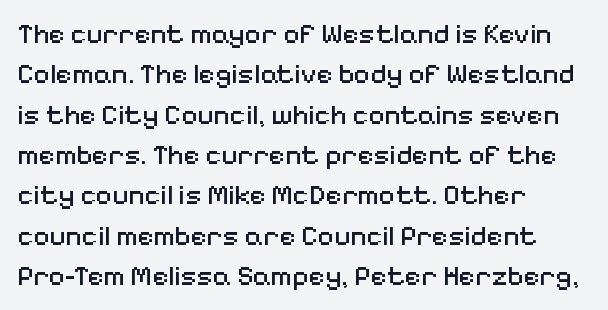
The image shows 28 px regular-weight sans-serif type, upright; set left-aligned, normal line spacing (1.44x), normal letter spacing, not underlined; medium stroke contrast and a medium x-height.
